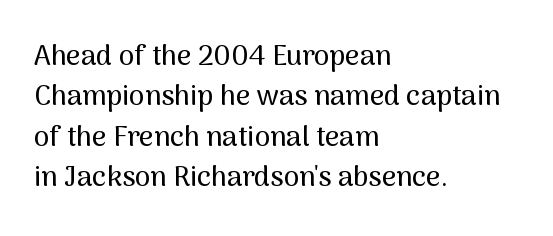
The image shows 28 px sans-serif type, upright; set left-aligned, normal line spacing (1.44x), normal letter spacing, not underlined; medium stroke contrast and a medium x-height.
